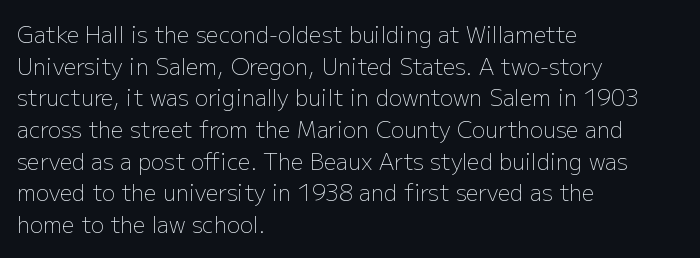
The image shows 22 px text type, upright; set left-aligned, normal line spacing (1.44x), normal letter spacing, not underlined.
